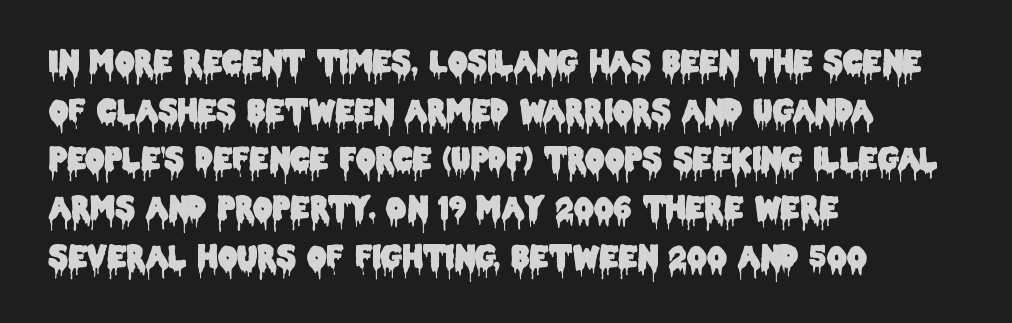
{"serif": "no", "italic": "no", "width": "condensed", "stroke_contrast": "low", "x_height": "large", "monospaced": "no", "underline": "no", "align": "left", "line_spacing": "normal", "line_spacing_ratio": 1.57, "letter_spacing": "normal", "letter_spacing_em": 0.0, "glyph_px": 31}
